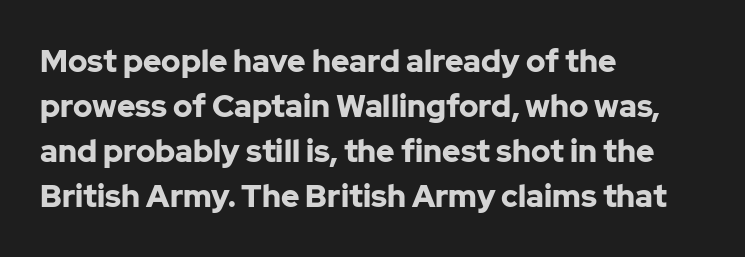
{"serif": "no", "italic": "no", "bold": "yes", "weight": "bold", "width": "normal", "stroke_contrast": "low", "x_height": "medium", "monospaced": "no", "underline": "no", "align": "left", "line_spacing": "normal", "line_spacing_ratio": 1.45, "letter_spacing": "normal", "letter_spacing_em": 0.0, "glyph_px": 31}
